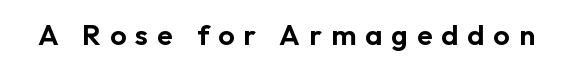
A typesetter would label this face a sans. Note the varied advance widths — an 'i' is clearly narrower than an 'm'. Characters follow at a spacing far wider than the type designer built in. Each row of text sits above clean, open space. This sample uses an upright cut, with every glyph sitting square on the baseline.
